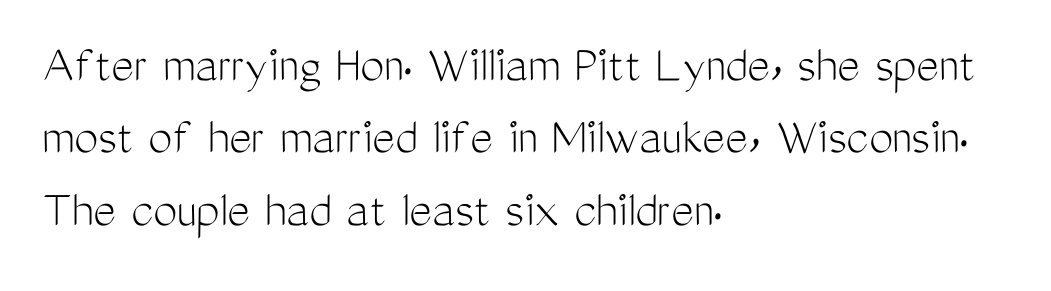
Q: Is the text bold? A: No.
Q: Is the text italic (slanted)? A: No, it is upright.
Q: Is the typeface a serif or a sans-serif typeface? A: Sans-serif.
Q: Is the text underlined? A: No.
Q: How is the paragraph aligned? A: Left-aligned.
Q: Is the spacing between letters normal or unusually wide? A: Normal.
Q: Is the spacing between lines tight, normal or loose? A: Normal.
Q: Width (condensed, normal, or wide)? A: Condensed.
Q: Stroke contrast? A: Medium.
Q: x-height? A: Medium.
Q: Monospaced? A: No.
